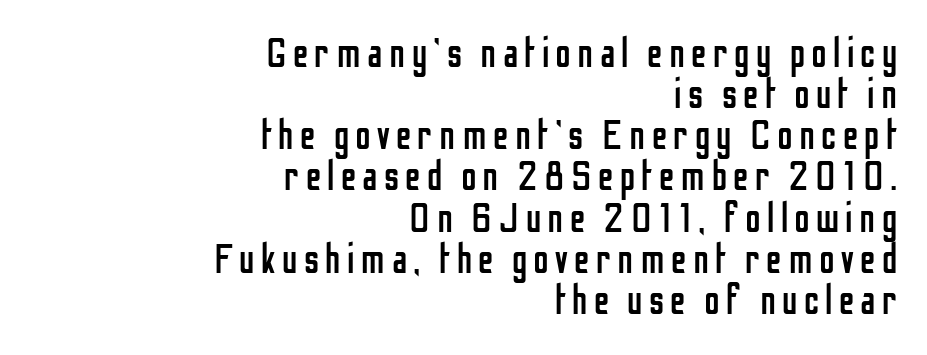
The image shows 42 px regular-weight, condensed sans-serif type, upright; set right-aligned, tight line spacing (0.98x), not underlined; low stroke contrast and a medium x-height.
